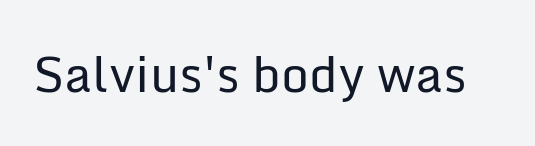
Each letter keeps its own natural width here, so spacing adapts to shape. The letters stand straight up with perfectly vertical stems. Heaviness? Minimal to ordinary, like unemphasized prose. The area under the type is left untouched. A typesetter would label this face a sans.
